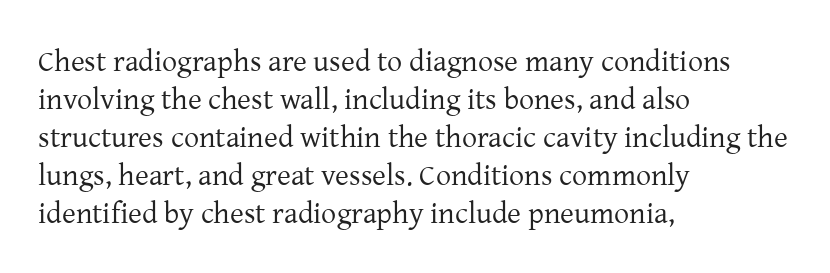
{"serif": "yes", "italic": "no", "bold": "no", "weight": "regular", "width": "normal", "stroke_contrast": "low", "x_height": "medium", "monospaced": "no", "underline": "no", "align": "left", "line_spacing": "normal", "line_spacing_ratio": 1.27, "letter_spacing": "normal", "letter_spacing_em": 0.0, "glyph_px": 30}
